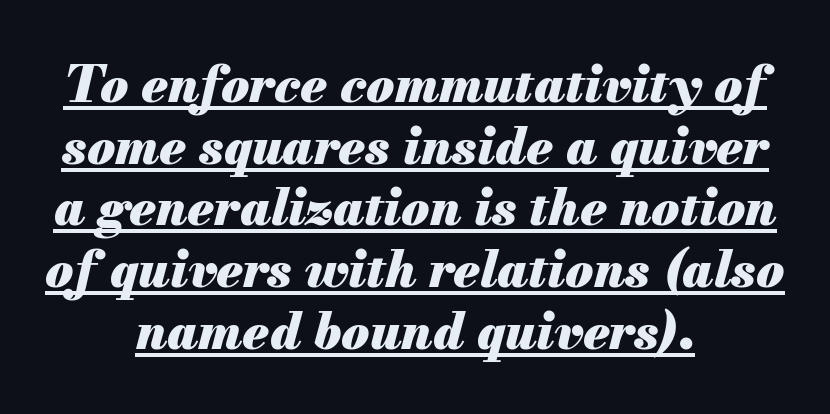
Q: Is the text bold? A: Yes.
Q: Is the text italic (slanted)? A: Yes, it leans right by about 13 degrees.
Q: Is the text underlined? A: Yes.
Q: How is the paragraph aligned? A: Centered.
Q: Is the spacing between letters normal or unusually wide? A: Normal.
Q: Width (condensed, normal, or wide)? A: Normal.
Q: Stroke contrast? A: Medium.
Q: x-height? A: Small.
Q: Monospaced? A: No.
